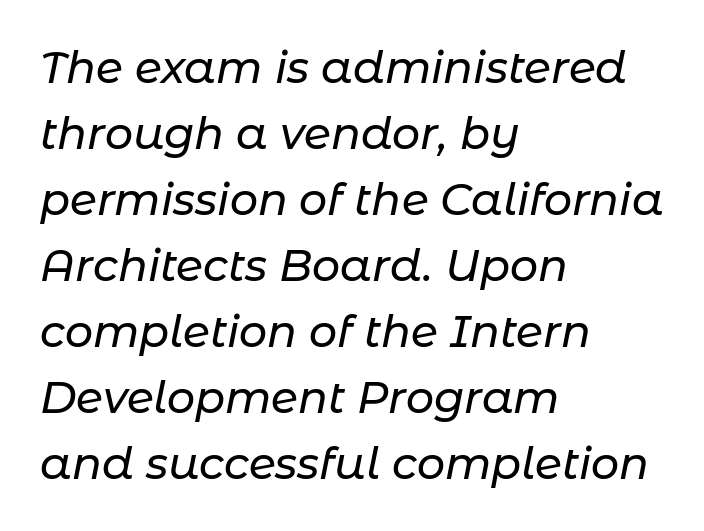
Is this a fixed-width face? No — the glyphs have proportional, varying widths. The space directly below the letters is spotless. These lines stack with their left ends in a neat column. Words appear dense and cohesive because spacing is normal. The text carries the slant typical of an italic or oblique font.
